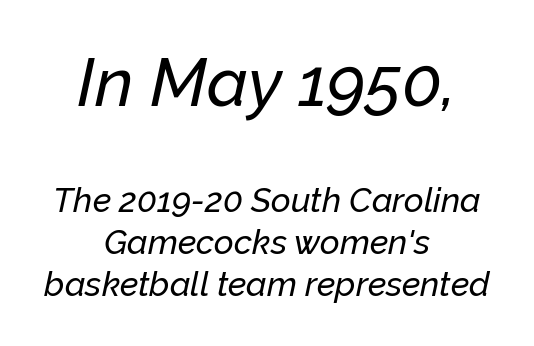
The image shows 68 px text type, italic (leaning right); set centered, line spacing 1.23x, normal letter spacing, not underlined; the first (top) block is 2.0x larger; low stroke contrast and a medium x-height.
